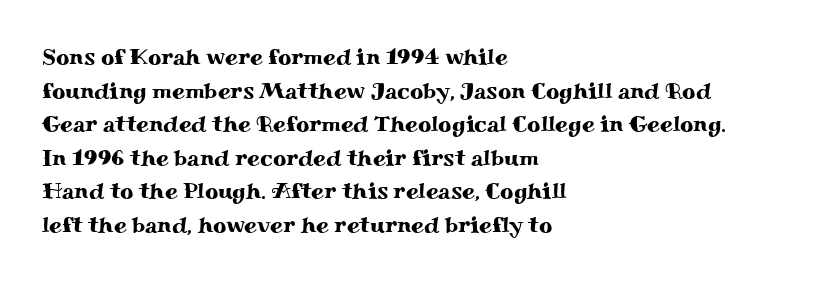
{"italic": "no", "underline": "no", "align": "left", "line_spacing": "normal", "line_spacing_ratio": 1.46, "letter_spacing": "normal", "letter_spacing_em": 0.0, "glyph_px": 23}
